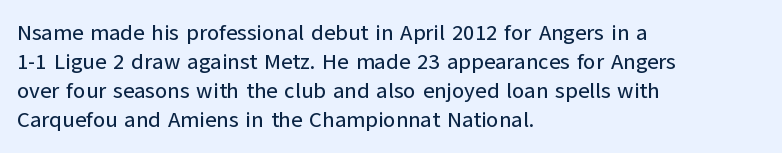
Q: Is the text italic (slanted)? A: No, it is upright.
Q: Is the text underlined? A: No.
Q: How is the paragraph aligned? A: Left-aligned.
Q: Is the spacing between letters normal or unusually wide? A: Normal.
Q: Is the spacing between lines tight, normal or loose? A: Normal.
